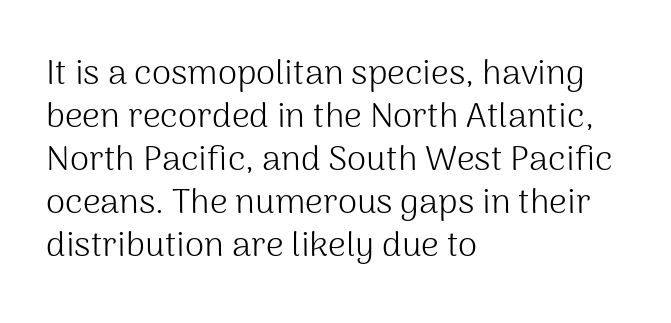
The image shows 35 px light sans-serif type, upright; set left-aligned, line spacing 1.23x, normal letter spacing, not underlined; medium stroke contrast and a medium x-height.
